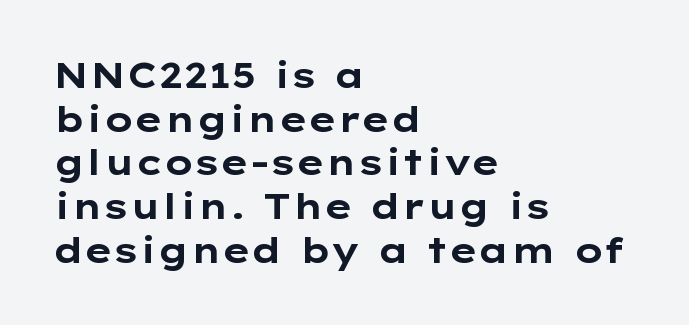
{"serif": "no", "italic": "no", "bold": "yes", "weight": "bold", "width": "wide", "stroke_contrast": "low", "x_height": "medium", "monospaced": "no", "underline": "no", "align": "left", "line_spacing": "normal", "line_spacing_ratio": 1.25, "letter_spacing": "normal", "letter_spacing_em": 0.0, "glyph_px": 35}
